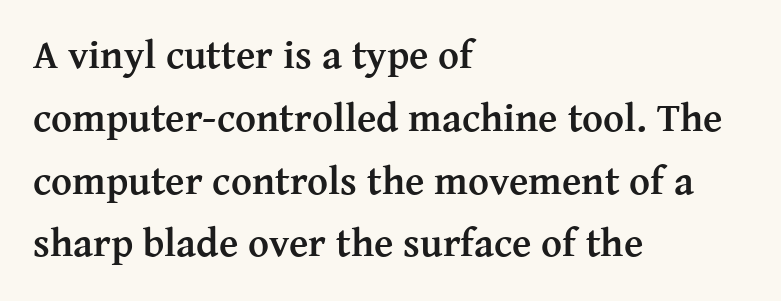
Q: Is the text bold? A: Yes.
Q: Is the text italic (slanted)? A: No, it is upright.
Q: Is the typeface a serif or a sans-serif typeface? A: Serif.
Q: Is the text underlined? A: No.
Q: How is the paragraph aligned? A: Left-aligned.
Q: Is the spacing between letters normal or unusually wide? A: Normal.
Q: Is the spacing between lines tight, normal or loose? A: Normal.
Q: Width (condensed, normal, or wide)? A: Normal.
Q: Stroke contrast? A: Medium.
Q: x-height? A: Medium.
Q: Monospaced? A: No.
